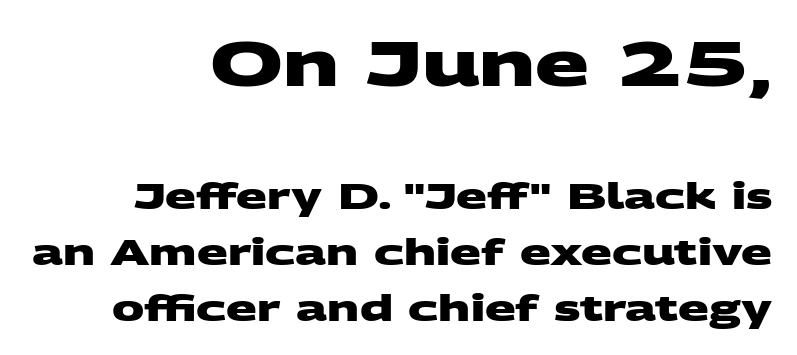
{"serif": "no", "bold": "yes", "weight": "heavy", "width": "wide", "stroke_contrast": "medium", "x_height": "large", "monospaced": "no", "underline": "no", "align": "right", "line_spacing": "normal", "line_spacing_ratio": 1.56, "letter_spacing": "normal", "letter_spacing_em": 0.0, "larger_block": "first", "size_ratio": 1.75, "glyph_px": 63}
